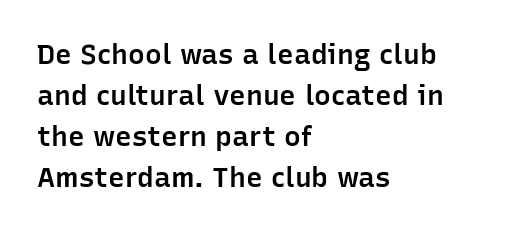
Q: Is the text bold? A: Semi-bold.
Q: Is the text italic (slanted)? A: No, it is upright.
Q: Is the typeface a serif or a sans-serif typeface? A: Sans-serif.
Q: Is the text underlined? A: No.
Q: How is the paragraph aligned? A: Left-aligned.
Q: Is the spacing between letters normal or unusually wide? A: Normal.
Q: Is the spacing between lines tight, normal or loose? A: Normal.
Q: Width (condensed, normal, or wide)? A: Normal.
Q: Stroke contrast? A: Low.
Q: x-height? A: Medium.
Q: Monospaced? A: No.
